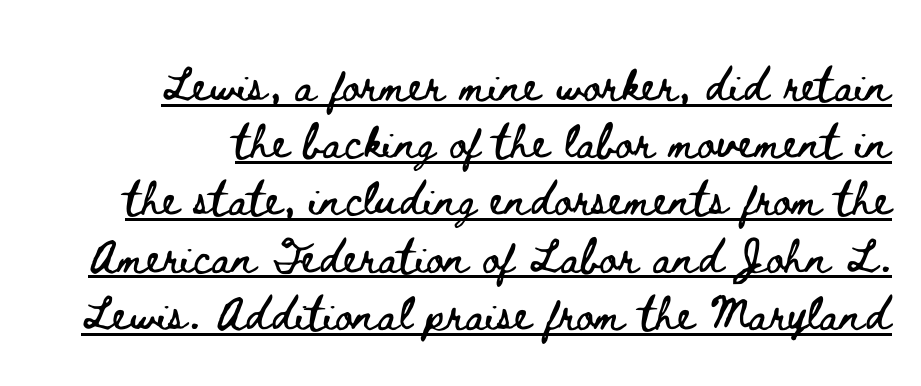
The image shows 43 px wide type; set right-aligned, normal line spacing (1.33x), normal letter spacing, underlined; low stroke contrast and a small x-height.
